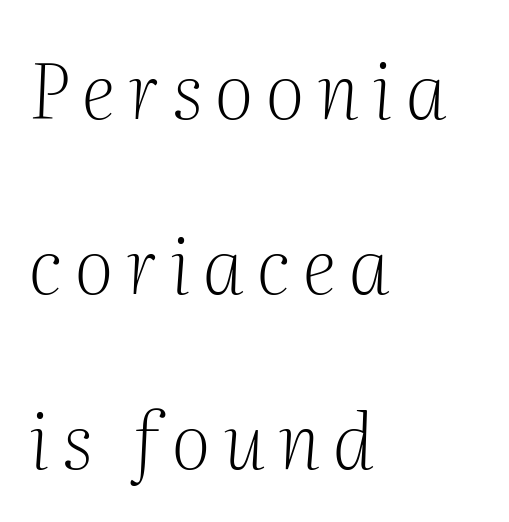
{"serif": "yes", "italic": "yes", "lean": "right", "slant_degrees": 2, "bold": "no", "weight": "light", "width": "normal", "stroke_contrast": "medium", "x_height": "medium", "monospaced": "no", "underline": "no", "align": "left", "line_spacing": "loose", "line_spacing_ratio": 2.3, "glyph_px": 76}
